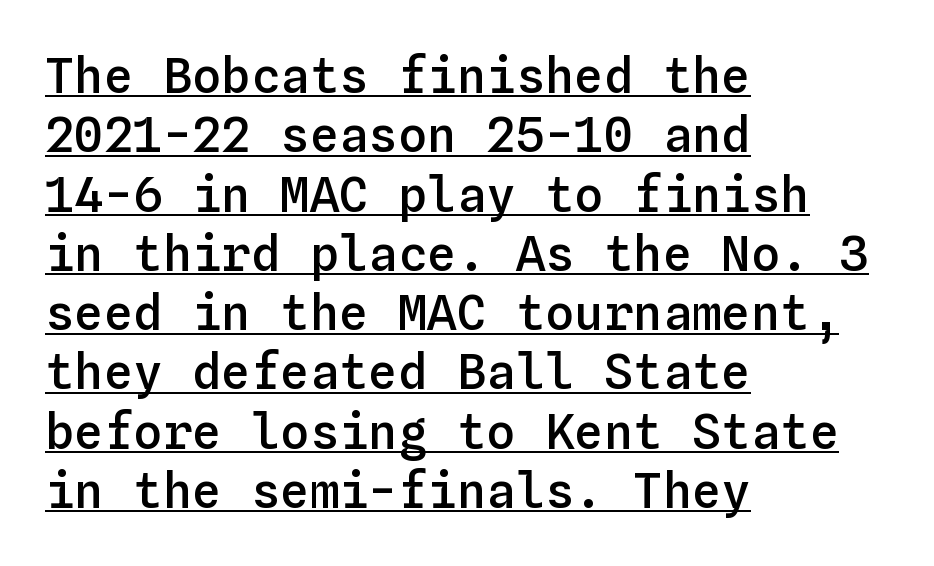
{"italic": "no", "bold": "semi", "weight": "semibold", "width": "normal", "stroke_contrast": "low", "x_height": "medium", "monospaced": "yes", "underline": "yes", "align": "left", "line_spacing_ratio": 1.21, "letter_spacing": "normal", "letter_spacing_em": 0.0, "glyph_px": 49}
